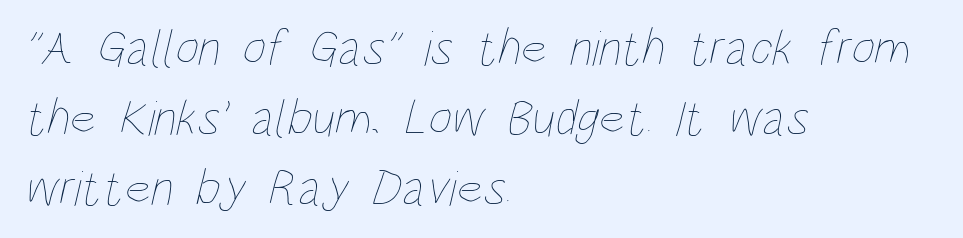
Q: Is the text bold? A: No.
Q: Is the text underlined? A: No.
Q: How is the paragraph aligned? A: Left-aligned.
Q: Is the spacing between letters normal or unusually wide? A: Normal.
Q: Is the spacing between lines tight, normal or loose? A: Normal.
Q: Width (condensed, normal, or wide)? A: Condensed.
Q: Stroke contrast? A: Low.
Q: x-height? A: Large.
Q: Monospaced? A: No.
